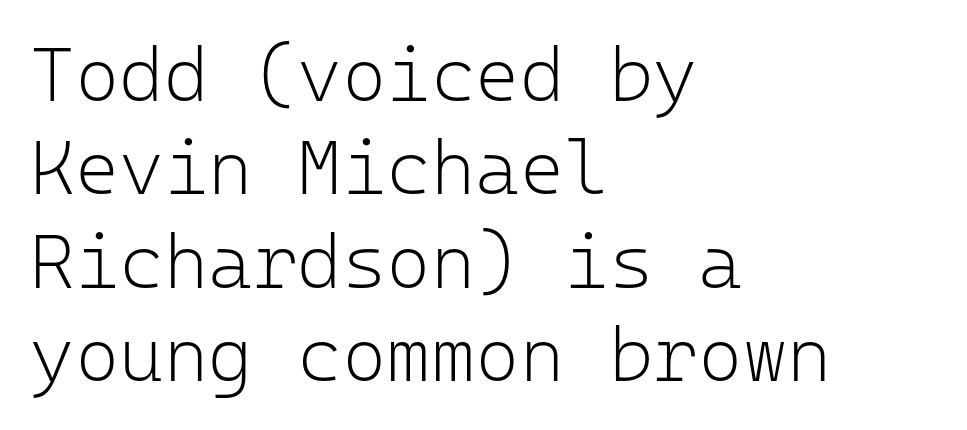
The image shows 76 px light sans-serif type, upright, monospaced; set left-aligned, line spacing 1.23x, normal letter spacing, not underlined; low stroke contrast and a medium x-height.
